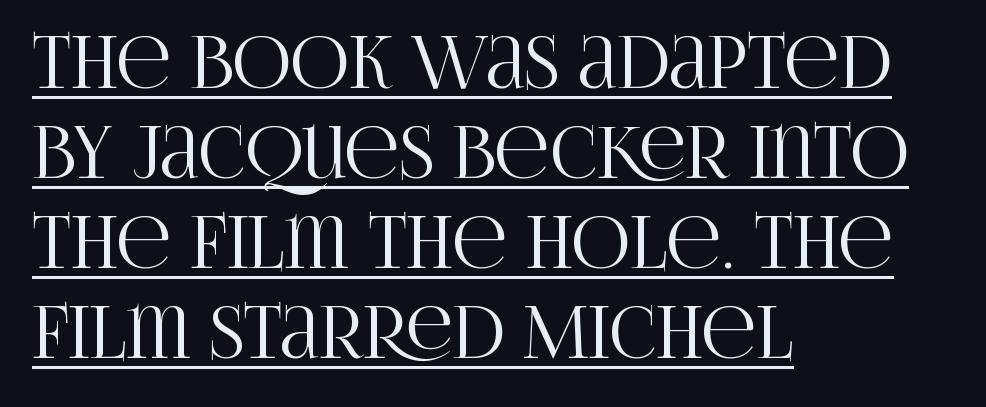
Q: Is the text italic (slanted)? A: No, it is upright.
Q: Is the typeface a serif or a sans-serif typeface? A: Serif.
Q: Is the text underlined? A: Yes.
Q: How is the paragraph aligned? A: Left-aligned.
Q: Is the spacing between letters normal or unusually wide? A: Normal.
Q: Is the spacing between lines tight, normal or loose? A: Normal.
Q: Width (condensed, normal, or wide)? A: Condensed.
Q: Stroke contrast? A: High.
Q: x-height? A: Large.
Q: Monospaced? A: No.
